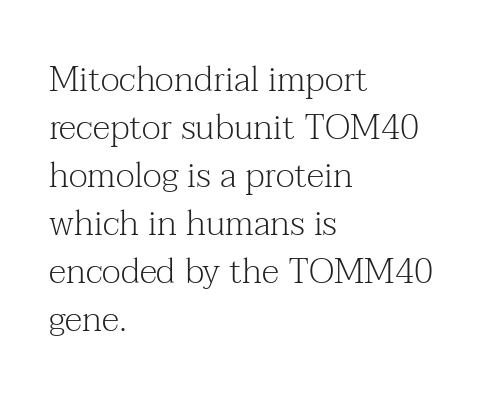
{"serif": "yes", "italic": "no", "bold": "no", "weight": "light", "width": "normal", "stroke_contrast": "medium", "x_height": "medium", "monospaced": "no", "underline": "no", "align": "left", "line_spacing": "normal", "line_spacing_ratio": 1.37, "letter_spacing": "normal", "letter_spacing_em": 0.0, "glyph_px": 35}
